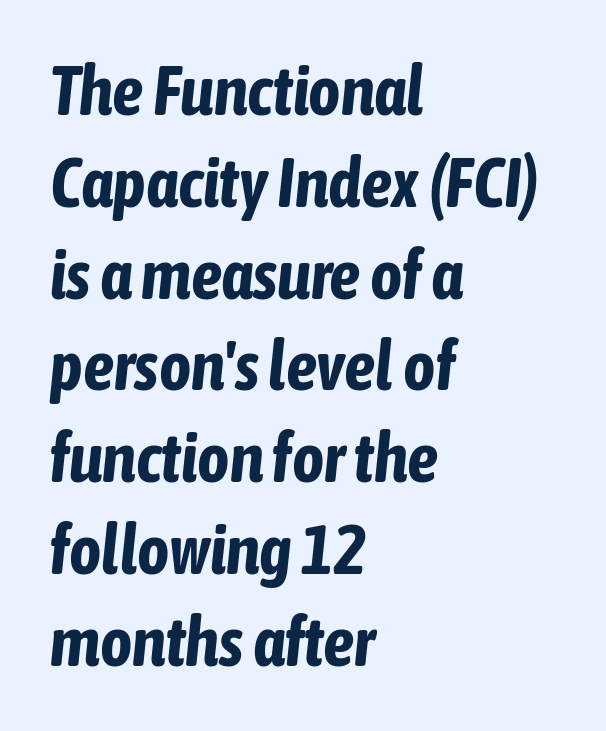
Q: Is the text bold? A: Yes.
Q: Is the text italic (slanted)? A: Yes, it leans right by about 6 degrees.
Q: Is the text underlined? A: No.
Q: How is the paragraph aligned? A: Left-aligned.
Q: Is the spacing between letters normal or unusually wide? A: Normal.
Q: Is the spacing between lines tight, normal or loose? A: Normal.
Q: Width (condensed, normal, or wide)? A: Condensed.
Q: Stroke contrast? A: Low.
Q: x-height? A: Medium.
Q: Monospaced? A: No.
